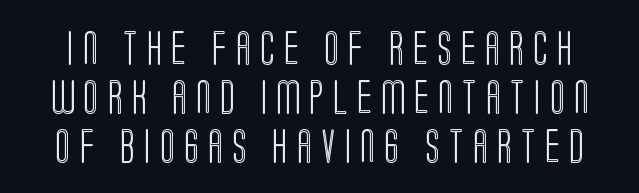
Q: Is the text italic (slanted)? A: No, it is upright.
Q: Is the text underlined? A: No.
Q: Is the spacing between letters normal or unusually wide? A: Unusually wide.
Q: Is the spacing between lines tight, normal or loose? A: Normal.
Q: Width (condensed, normal, or wide)? A: Condensed.
Q: x-height? A: Large.
Q: Monospaced? A: No.
